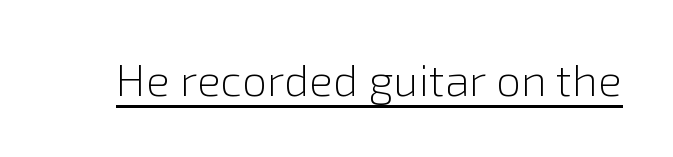
{"serif": "no", "italic": "no", "bold": "no", "weight": "light", "width": "normal", "x_height": "medium", "monospaced": "no", "underline": "yes", "letter_spacing": "normal", "letter_spacing_em": 0.0, "glyph_px": 45}
